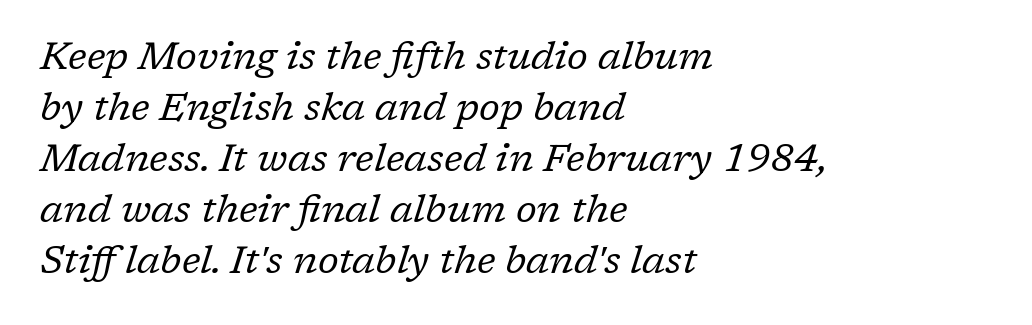
The image shows 39 px regular-weight serif type, italic (leaning right); set left-aligned, normal line spacing (1.31x), normal letter spacing, not underlined; low stroke contrast and a medium x-height.
